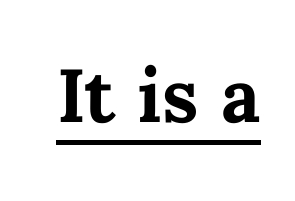
Do the letters lean? They stand straight. The gaps between neighbouring characters are ordinary and unremarkable. Does the weight exceed regular? Yes, all the way to bold. Character widths vary here, with narrow letters taking less room than wide ones.
